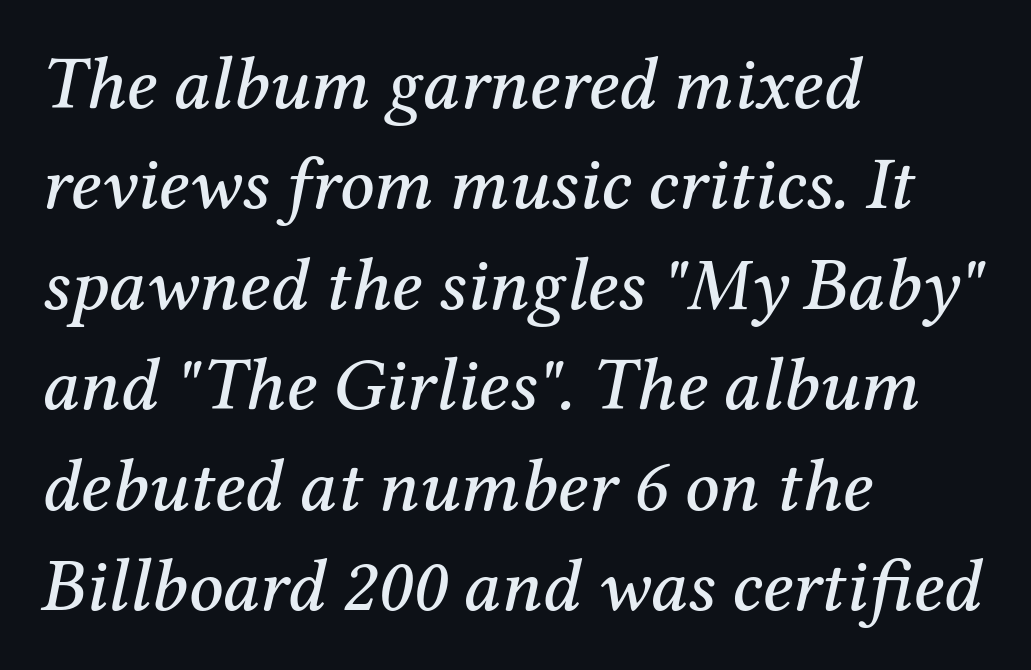
The lines are quadded left. The glyphs are unaccompanied by any horizontal stroke below them. Is the type slanted? Yes — the strokes lean at a clear angle. Spacing verdict: proportional, widths tailored to each character.
